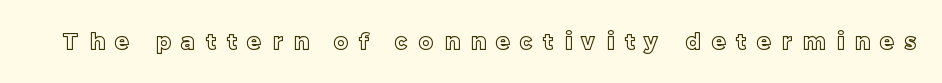
{"italic": "no", "underline": "no", "letter_spacing": "wide", "letter_spacing_em": 0.5, "glyph_px": 22}
